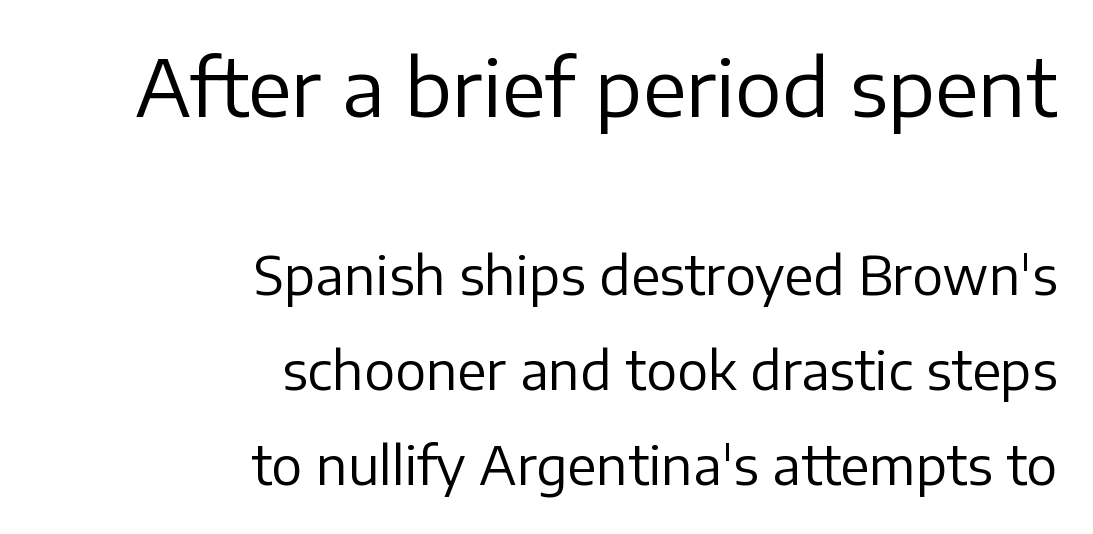
Visually the block forms a straight wall on the right and a jagged coastline on the left. Here the designer chose a conventional face with non-uniform glyph widths. A light-to-regular cut is what we see here. Whoever set this made the first block the dominant, larger element. Decoration check: the copy has no underline. The letters sit at their default tracking, neither squeezed nor spread.
